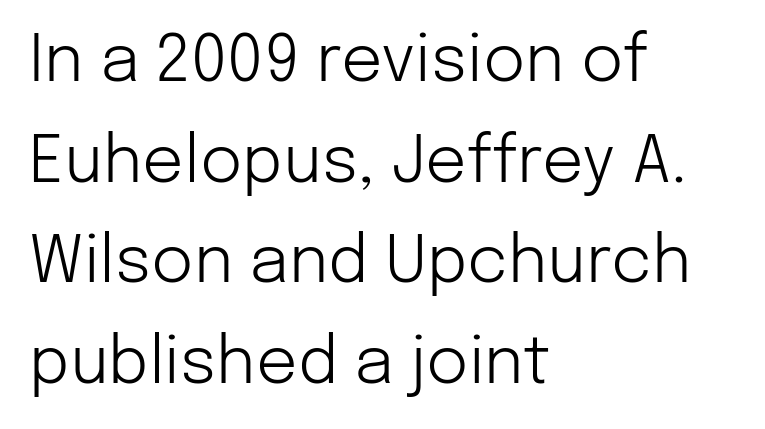
{"serif": "no", "italic": "no", "bold": "no", "weight": "light", "width": "normal", "stroke_contrast": "low", "x_height": "medium", "monospaced": "no", "underline": "no", "align": "left", "line_spacing": "normal", "line_spacing_ratio": 1.55, "letter_spacing": "normal", "letter_spacing_em": 0.0, "glyph_px": 65}
